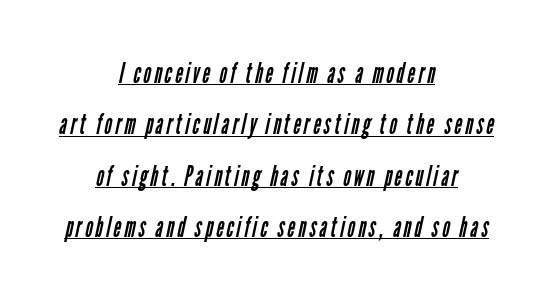
Q: Is the text bold? A: No.
Q: Is the typeface a serif or a sans-serif typeface? A: Sans-serif.
Q: Is the text underlined? A: Yes.
Q: How is the paragraph aligned? A: Centered.
Q: Width (condensed, normal, or wide)? A: Condensed.
Q: Stroke contrast? A: Low.
Q: x-height? A: Medium.
Q: Monospaced? A: No.
